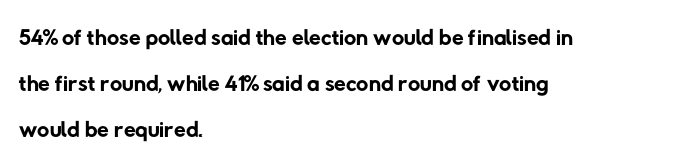
What kind of face is this? One without serifs — a sans. Beneath every word, the page is bare. The rows are spaced the way most documents space them. There is no visible air inserted between adjacent glyphs. These glyphs show unthickened strokes, regular width or finer. Spacing verdict: proportional, widths tailored to each character.
